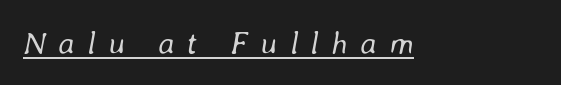
{"italic": "yes", "lean": "right", "slant_degrees": 8, "bold": "no", "weight": "regular", "width": "normal", "stroke_contrast": "low", "x_height": "medium", "monospaced": "no", "underline": "yes", "letter_spacing": "wide", "letter_spacing_em": 0.38, "glyph_px": 32}
